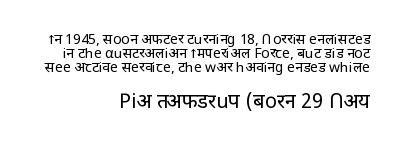
Q: Is the text bold? A: No.
Q: Is the text italic (slanted)? A: No, it is upright.
Q: Is the text underlined? A: No.
Q: How is the paragraph aligned? A: Right-aligned.
Q: Is the spacing between letters normal or unusually wide? A: Normal.
Q: Is the spacing between lines tight, normal or loose? A: Tight.
Q: Which block of text is set in a larger size, the first (top) or the second (bottom)? A: The second (bottom) one.
